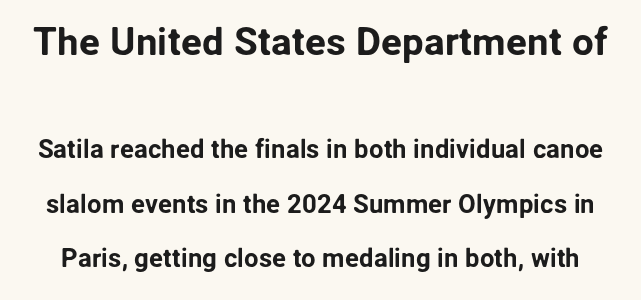
Q: Is the text italic (slanted)? A: No, it is upright.
Q: Is the typeface a serif or a sans-serif typeface? A: Sans-serif.
Q: Is the text underlined? A: No.
Q: Is the spacing between letters normal or unusually wide? A: Normal.
Q: Is the spacing between lines tight, normal or loose? A: Loose.
Q: Which block of text is set in a larger size, the first (top) or the second (bottom)? A: The first (top) one.
Q: Width (condensed, normal, or wide)? A: Normal.
Q: Stroke contrast? A: Low.
Q: x-height? A: Medium.
Q: Monospaced? A: No.
